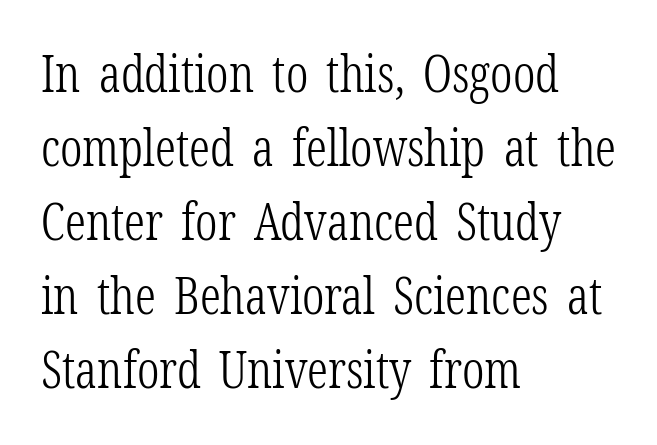
{"serif": "yes", "italic": "no", "bold": "no", "weight": "light", "width": "condensed", "stroke_contrast": "low", "x_height": "medium", "monospaced": "no", "underline": "no", "align": "left", "line_spacing": "normal", "line_spacing_ratio": 1.45, "letter_spacing": "normal", "letter_spacing_em": 0.0, "glyph_px": 51}
